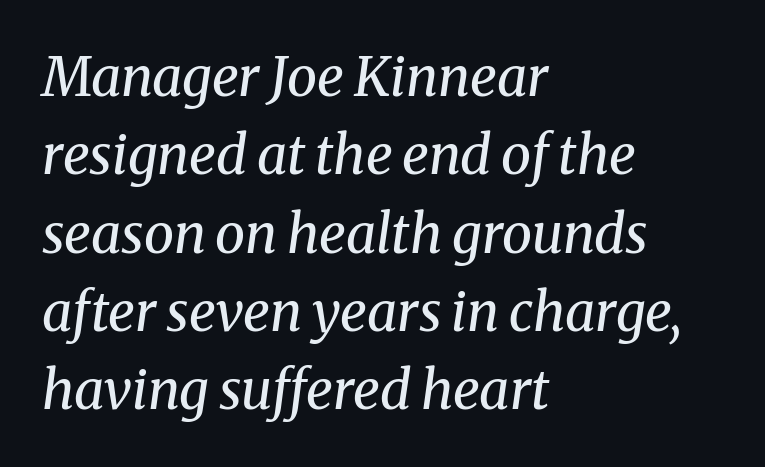
{"serif": "yes", "italic": "yes", "lean": "right", "slant_degrees": 8, "bold": "no", "weight": "regular", "width": "normal", "stroke_contrast": "medium", "x_height": "medium", "monospaced": "no", "underline": "no", "align": "left", "line_spacing": "normal", "line_spacing_ratio": 1.45, "letter_spacing": "normal", "letter_spacing_em": 0.0, "glyph_px": 54}
